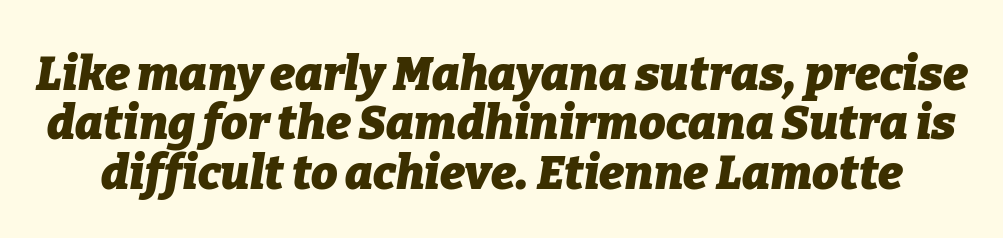
Q: Is the text bold? A: Yes.
Q: Is the text italic (slanted)? A: Yes, it leans right by about 9 degrees.
Q: Is the text underlined? A: No.
Q: Is the spacing between letters normal or unusually wide? A: Normal.
Q: Is the spacing between lines tight, normal or loose? A: Tight.
Q: Width (condensed, normal, or wide)? A: Normal.
Q: Stroke contrast? A: Low.
Q: x-height? A: Medium.
Q: Monospaced? A: No.
